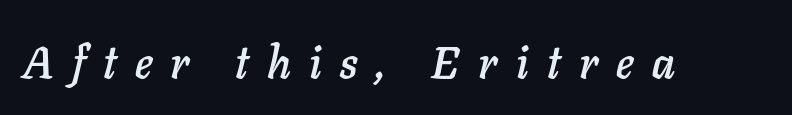
The image shows 45 px text type, italic (leaning right); set unusually wide letter spacing (+0.41 em), not underlined; low stroke contrast and a medium x-height.
